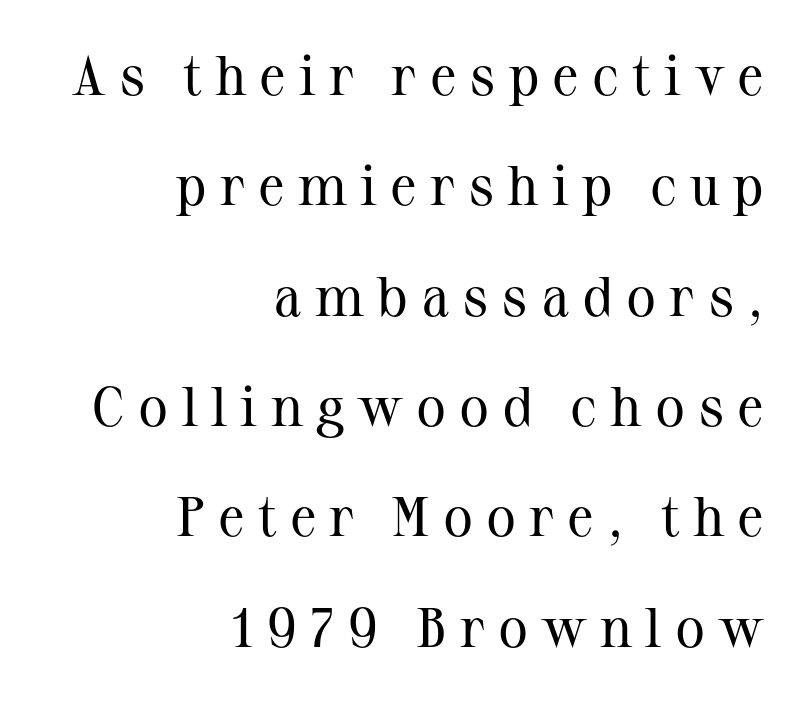
Q: Is the text bold? A: No.
Q: Is the text italic (slanted)? A: No, it is upright.
Q: Is the typeface a serif or a sans-serif typeface? A: Serif.
Q: Is the text underlined? A: No.
Q: How is the paragraph aligned? A: Right-aligned.
Q: Is the spacing between letters normal or unusually wide? A: Unusually wide.
Q: Is the spacing between lines tight, normal or loose? A: Loose.
Q: Width (condensed, normal, or wide)? A: Normal.
Q: Stroke contrast? A: Medium.
Q: x-height? A: Medium.
Q: Monospaced? A: No.
